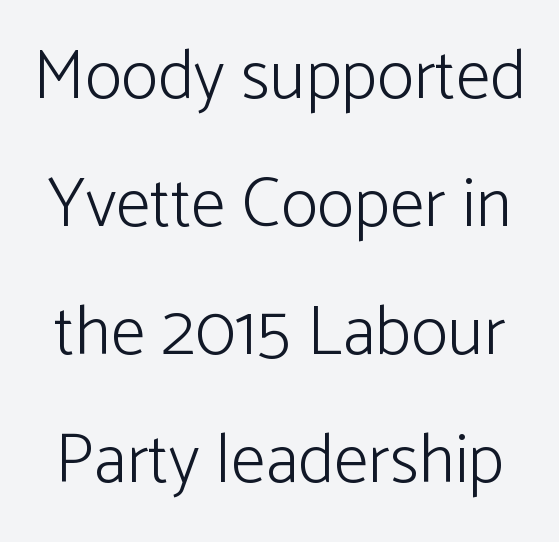
{"serif": "no", "italic": "no", "bold": "no", "weight": "light", "width": "normal", "stroke_contrast": "low", "x_height": "medium", "monospaced": "no", "underline": "no", "line_spacing_ratio": 1.83, "letter_spacing": "normal", "letter_spacing_em": 0.0, "glyph_px": 70}
